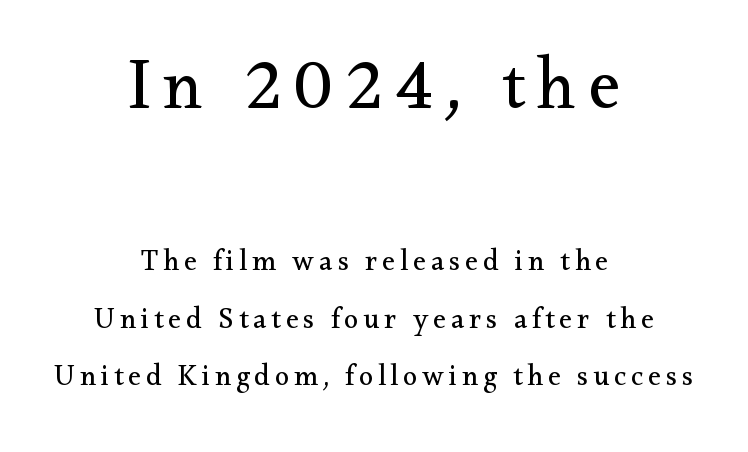
Q: Is the text bold? A: No.
Q: Is the text italic (slanted)? A: No, it is upright.
Q: Is the typeface a serif or a sans-serif typeface? A: Serif.
Q: Is the text underlined? A: No.
Q: How is the paragraph aligned? A: Centered.
Q: Is the spacing between lines tight, normal or loose? A: Loose.
Q: Which block of text is set in a larger size, the first (top) or the second (bottom)? A: The first (top) one.
Q: Width (condensed, normal, or wide)? A: Normal.
Q: Stroke contrast? A: Medium.
Q: x-height? A: Small.
Q: Monospaced? A: No.
